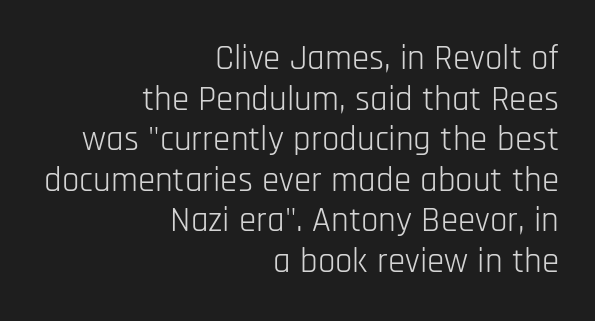
No chunkiness to these letters — they're not bold. This sample uses plain, unmodified letter spacing. Stroke terminals: plain, sans-serif. Layout note: lines flush right. The passage shown is typed in a proportional face where columns would drift. A bare baseline throughout the passage.
